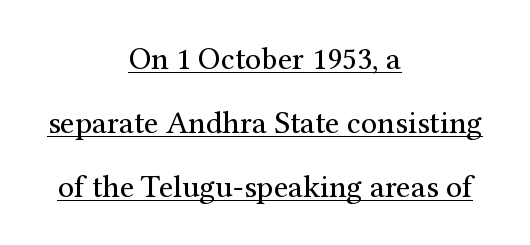
The weight tops out at a normal text grade. Serif or sans? Serif — the stroke terminals have little feet. Neither beginnings nor endings align; midpoints do. Between one letter and the next there's only the usual sliver of space. Is there an underline? Yes — a line sits under the letters.
